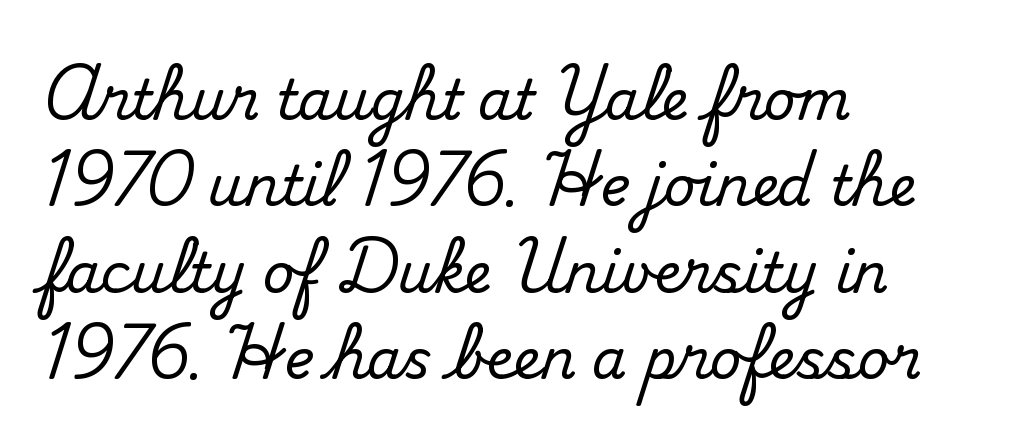
The image shows 55 px serif type; set left-aligned, normal line spacing (1.57x), normal letter spacing, not underlined; medium stroke contrast and a small x-height.
